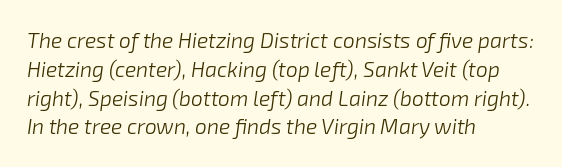
{"italic": "yes", "lean": "right", "slant_degrees": 8, "bold": "no", "underline": "no", "align": "left", "line_spacing": "normal", "line_spacing_ratio": 1.37, "letter_spacing": "normal", "letter_spacing_em": 0.0, "glyph_px": 21}
